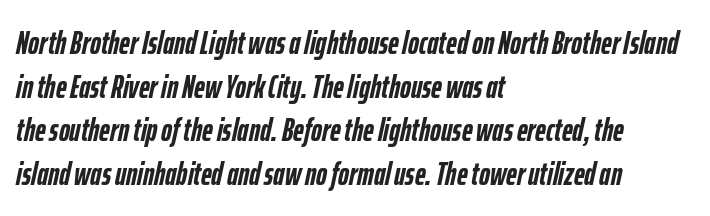
The specimen reads as italic at a glance. Between one letter and the next there's only the usual sliver of space. Heavy, bold letterforms. Underlining? Definitely not there.
